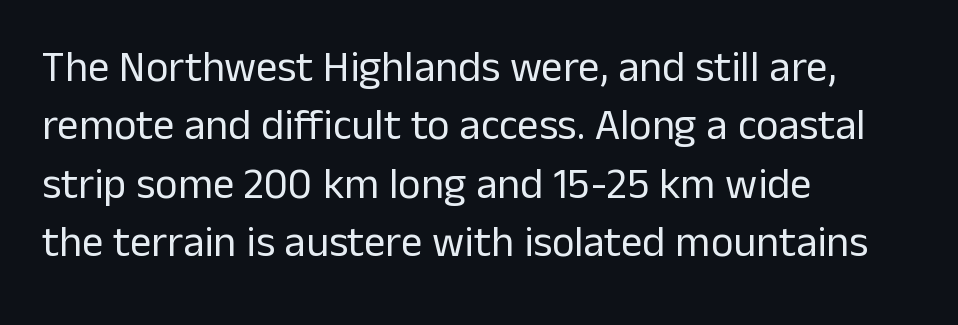
Vertical spacing — default. Letters rest on an invisible, unmarked baseline. Weight: regular or lighter. A typesetter would mark this as roman, not italic. Short note: letters normally spaced. Horizontally, the lines are justified to the leading edge only.
